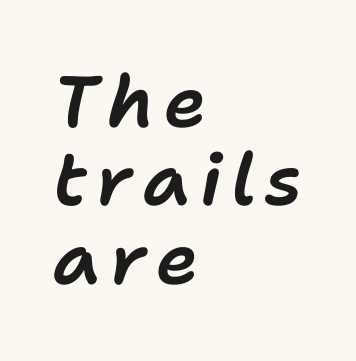
Q: Is the text italic (slanted)? A: Yes, it leans right by about 11 degrees.
Q: Is the text underlined? A: No.
Q: How is the paragraph aligned? A: Left-aligned.
Q: Is the spacing between lines tight, normal or loose? A: Tight.
Q: Width (condensed, normal, or wide)? A: Normal.
Q: Stroke contrast? A: Low.
Q: x-height? A: Medium.
Q: Monospaced? A: No.
